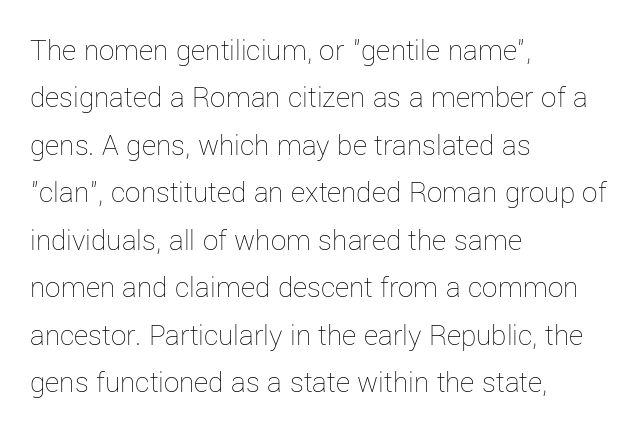
Q: Is the text bold? A: No.
Q: Is the text italic (slanted)? A: No, it is upright.
Q: Is the text underlined? A: No.
Q: How is the paragraph aligned? A: Left-aligned.
Q: Is the spacing between letters normal or unusually wide? A: Normal.
Q: Is the spacing between lines tight, normal or loose? A: Normal.
Q: Width (condensed, normal, or wide)? A: Normal.
Q: Stroke contrast? A: Low.
Q: x-height? A: Medium.
Q: Monospaced? A: No.
